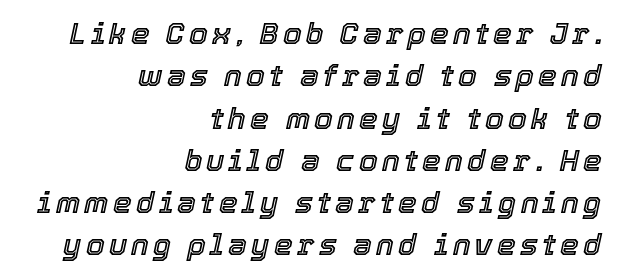
The image shows 30 px text type, italic (leaning right); set right-aligned, normal line spacing (1.41x), not underlined; a medium x-height.
